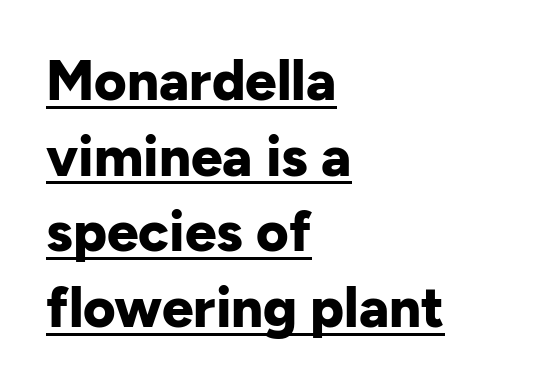
A typesetter would call this proportional, since set widths differ per character. These lines are set flush left with a ragged right edge. Quick note: underline on. The leading is moderate, giving the passage an even texture. No italicization has been applied; the sample stays upright.
